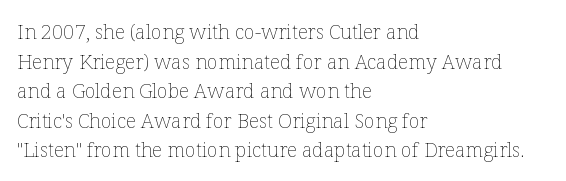
{"italic": "no", "bold": "no", "underline": "no", "align": "left", "line_spacing": "normal", "line_spacing_ratio": 1.48, "letter_spacing": "normal", "letter_spacing_em": 0.0, "glyph_px": 20}
